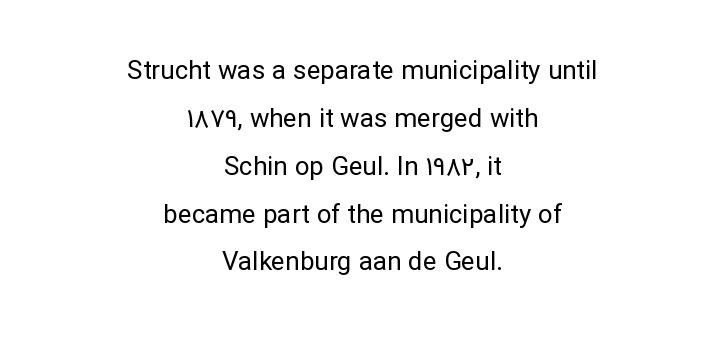
{"italic": "no", "bold": "no", "underline": "no", "align": "center", "line_spacing_ratio": 1.84, "letter_spacing": "normal", "letter_spacing_em": 0.0, "glyph_px": 26}
